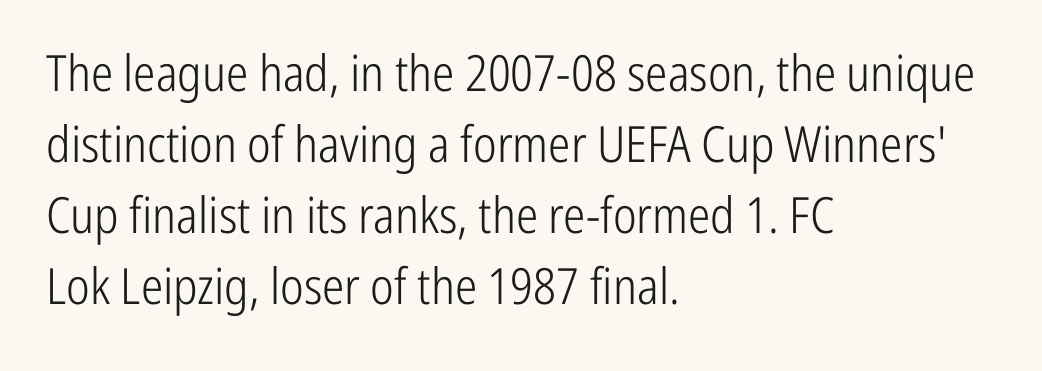
To sum up the face: it is a sans, with no serifs. Italic? Not at all — the glyphs are vertical. Summary of weight: not heavy and not bold. Honestly, the letter spacing is just normal — you wouldn't notice it. Quick note: underline off.
